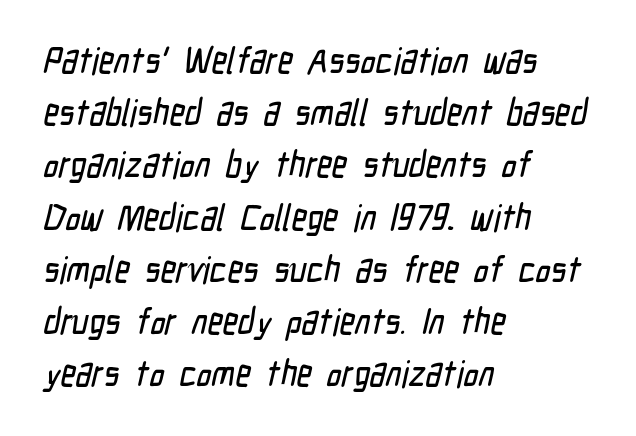
The image shows 37 px condensed sans-serif type; set left-aligned, normal line spacing (1.41x), normal letter spacing, not underlined; low stroke contrast and a medium x-height.
